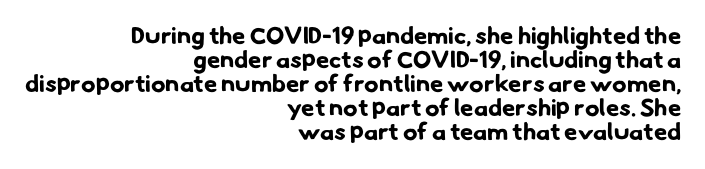
Between one letter and the next there's only the usual sliver of space. What's the leading like? Squeezed, with rows nearly overlapping. These lines stack with their right ends in a neat column. The space directly below the letters is spotless. Plenty of ink on the page — the face is bold.
